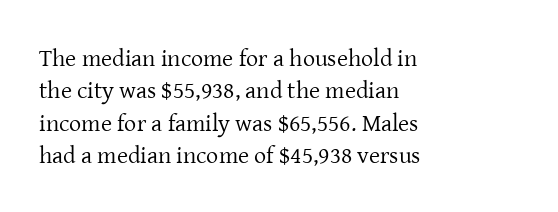
Q: Is the text bold? A: No.
Q: Is the text italic (slanted)? A: No, it is upright.
Q: Is the text underlined? A: No.
Q: How is the paragraph aligned? A: Left-aligned.
Q: Is the spacing between letters normal or unusually wide? A: Normal.
Q: Is the spacing between lines tight, normal or loose? A: Normal.
